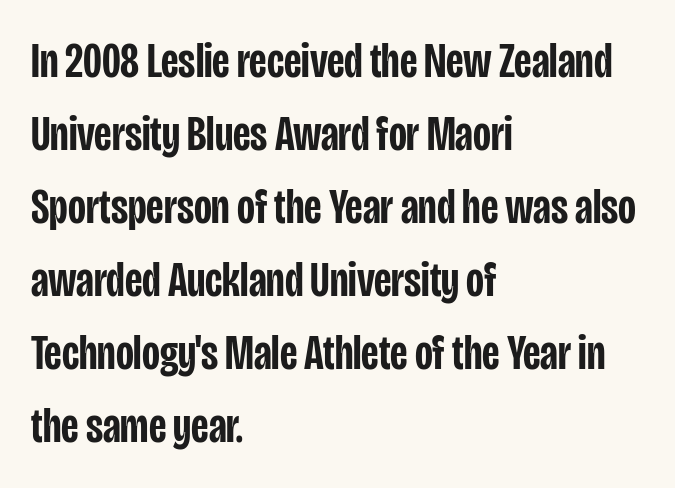
{"serif": "no", "italic": "no", "bold": "semi", "weight": "semibold", "width": "condensed", "stroke_contrast": "low", "x_height": "large", "monospaced": "no", "underline": "no", "align": "left", "line_spacing": "normal", "line_spacing_ratio": 1.49, "letter_spacing": "normal", "letter_spacing_em": 0.0, "glyph_px": 49}
